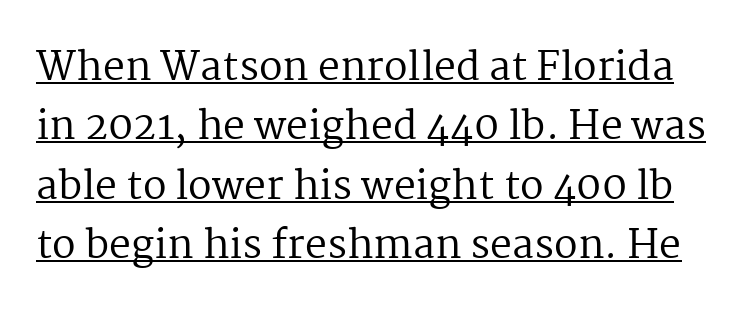
{"serif": "yes", "italic": "no", "bold": "no", "weight": "regular", "width": "normal", "stroke_contrast": "medium", "x_height": "medium", "monospaced": "no", "underline": "yes", "line_spacing": "normal", "line_spacing_ratio": 1.52, "letter_spacing": "normal", "letter_spacing_em": 0.0, "glyph_px": 39}
